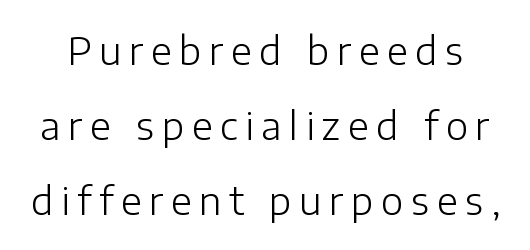
The image shows 38 px light sans-serif type, upright; set loose line spacing (1.98x), unusually wide letter spacing (+0.2 em), not underlined; low stroke contrast and a medium x-height.
